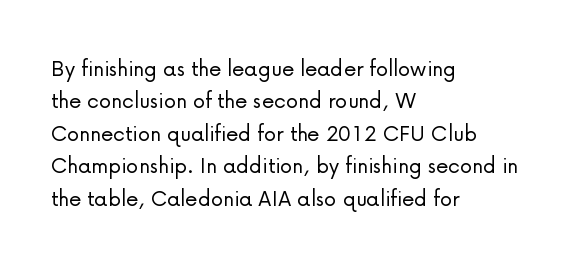
The words here are not underlined. Whoever set this chose a conventional vertical rhythm. Honestly, the letter spacing is just normal — you wouldn't notice it. Tall strokes in this sample are plumb rather than angled. Compared with a centered layout, this one pins lines to the left instead. The weight tops out at a normal text grade.
